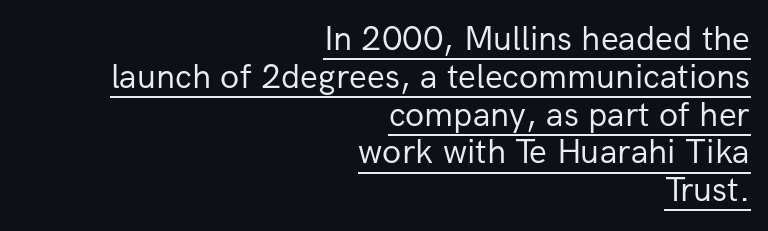
The image shows 35 px regular-weight sans-serif type, upright; set right-aligned, tight line spacing (1.08x), normal letter spacing, underlined; low stroke contrast and a medium x-height.
